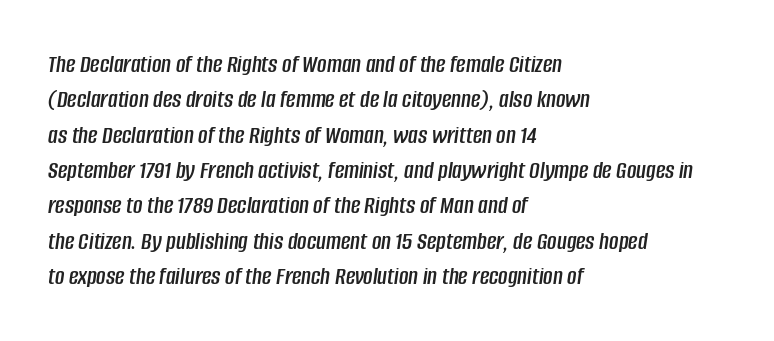
Alignment: flush left. Characters follow at the spacing the type designer built in. Line spacing here is normal. Compared with ordinary roman type, these characters are visibly tilted.
